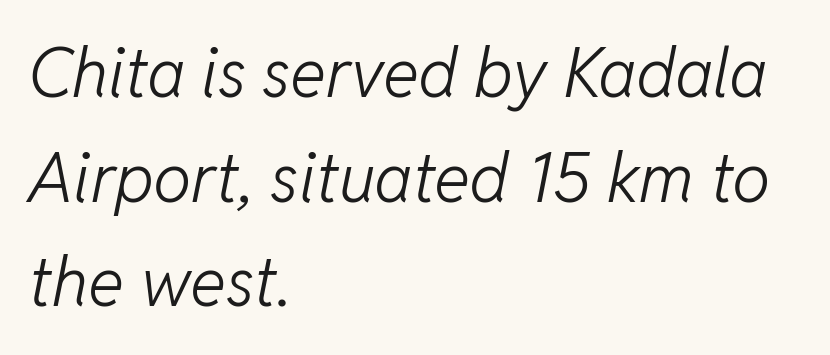
The rendering applies a slant to the glyphs. The letters look calm and open, with moderate or lighter stems. Letter spacing: default. Leftover space on each line is placed entirely after the last word.
